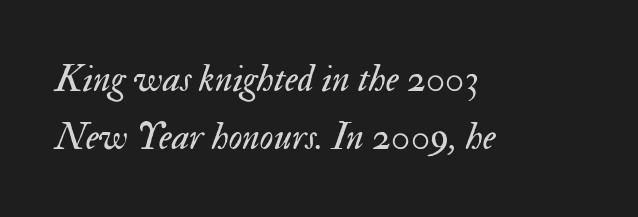
The image shows 38 px regular-weight type, italic (leaning right); set left-aligned, normal line spacing (1.53x), normal letter spacing, not underlined; medium stroke contrast and a small x-height.
